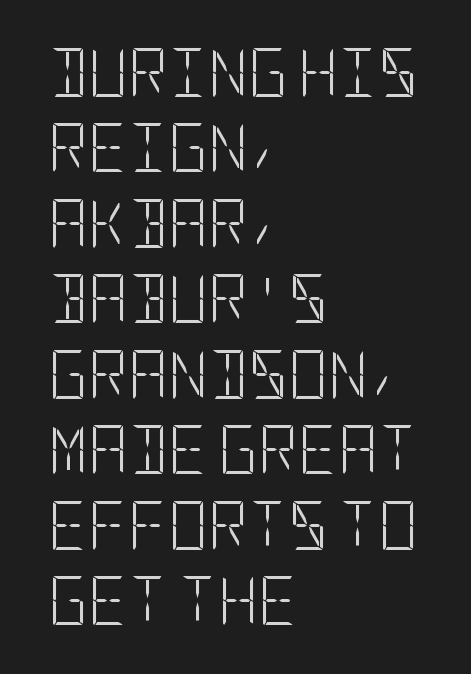
Alignment: flush left. No letter is thick-stroked: the sample isn't bold. Is there any slant? The stems are plumb. Underlining? Definitely not there. Note: no serifs on the glyphs.
